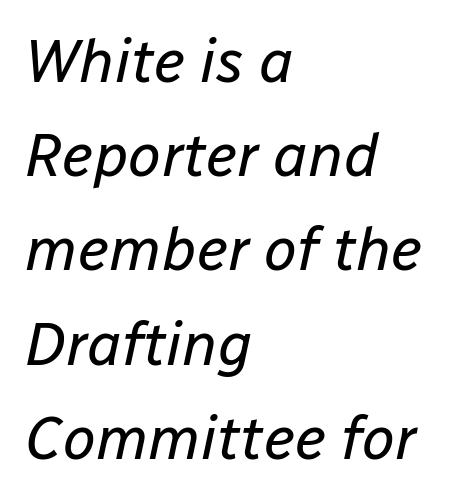
Heft: none added — not bold. One glance says typical: line gaps are just what's usual. Varying glyph widths throughout — classic text-font behaviour. The lines are quadded left. The tracking reads as untouched default to a designer's eye. The gap between lines stays unmarked.
